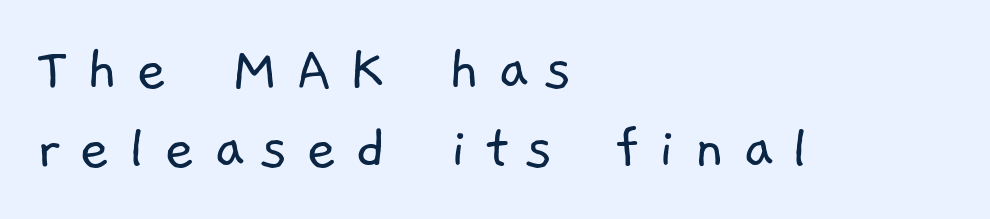
{"serif": "no", "bold": "no", "weight": "light", "width": "normal", "stroke_contrast": "low", "x_height": "medium", "monospaced": "no", "underline": "no", "align": "left", "line_spacing_ratio": 1.2, "letter_spacing": "wide", "letter_spacing_em": 0.27, "glyph_px": 66}
